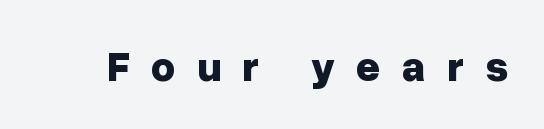
Q: Is the text bold? A: Yes.
Q: Is the text italic (slanted)? A: No, it is upright.
Q: Is the typeface a serif or a sans-serif typeface? A: Sans-serif.
Q: Is the text underlined? A: No.
Q: Is the spacing between letters normal or unusually wide? A: Unusually wide.
Q: Width (condensed, normal, or wide)? A: Normal.
Q: Stroke contrast? A: Low.
Q: x-height? A: Medium.
Q: Monospaced? A: No.
